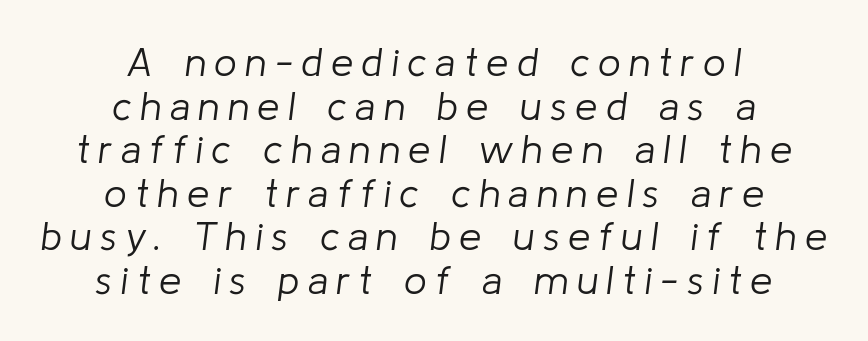
Descenders hang freely into open space. Looks like regular typesetting: each glyph gets only the width it needs. Stem width sits at or under what a default text font uses. Posture: slanted. The designer dialed line spacing down below the default. Notice how the passage keeps no hard edge, just a central spine.
